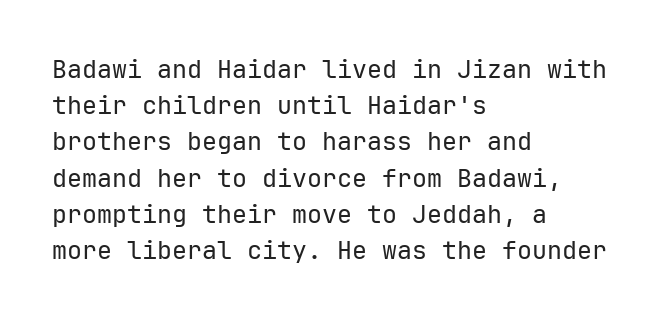
Q: Is the text bold? A: No.
Q: Is the text italic (slanted)? A: No, it is upright.
Q: Is the text underlined? A: No.
Q: How is the paragraph aligned? A: Left-aligned.
Q: Is the spacing between letters normal or unusually wide? A: Normal.
Q: Is the spacing between lines tight, normal or loose? A: Normal.
